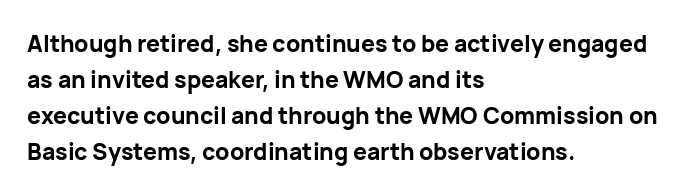
{"italic": "no", "bold": "yes", "underline": "no", "align": "left", "line_spacing": "normal", "line_spacing_ratio": 1.57, "letter_spacing": "normal", "letter_spacing_em": 0.0, "glyph_px": 23}
